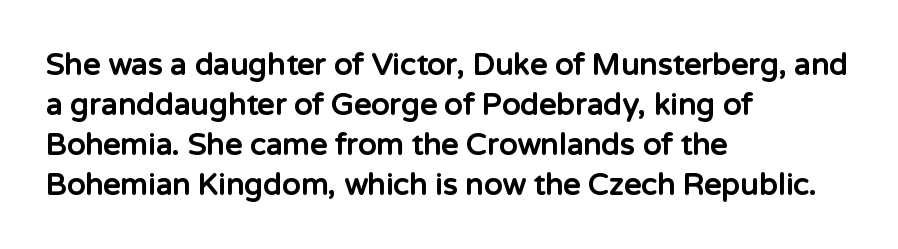
Is there much room between lines? A standard amount, neither cramped nor airy. Tall strokes in this sample are plumb rather than angled. Here the glyphs are tracked normally, forming tight word shapes. Plenty of ink on the page — the face is bold.
